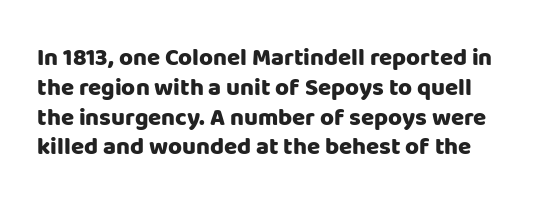
Q: Is the text bold? A: Yes.
Q: Is the text italic (slanted)? A: No, it is upright.
Q: Is the text underlined? A: No.
Q: Is the spacing between letters normal or unusually wide? A: Normal.
